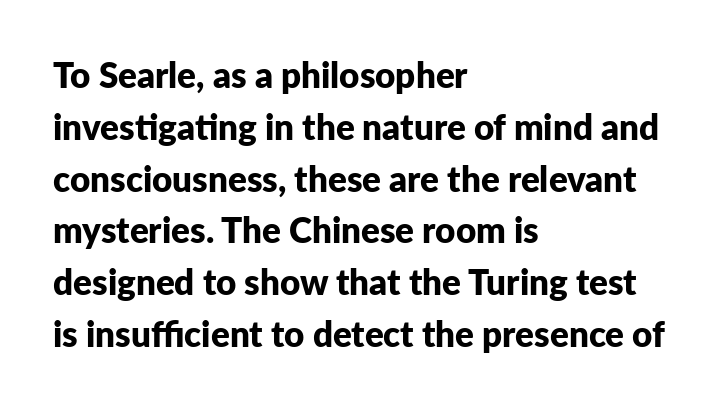
{"serif": "no", "italic": "no", "bold": "yes", "weight": "bold", "width": "normal", "stroke_contrast": "low", "x_height": "medium", "monospaced": "no", "underline": "no", "align": "left", "line_spacing": "normal", "line_spacing_ratio": 1.48, "letter_spacing": "normal", "letter_spacing_em": 0.0, "glyph_px": 35}
